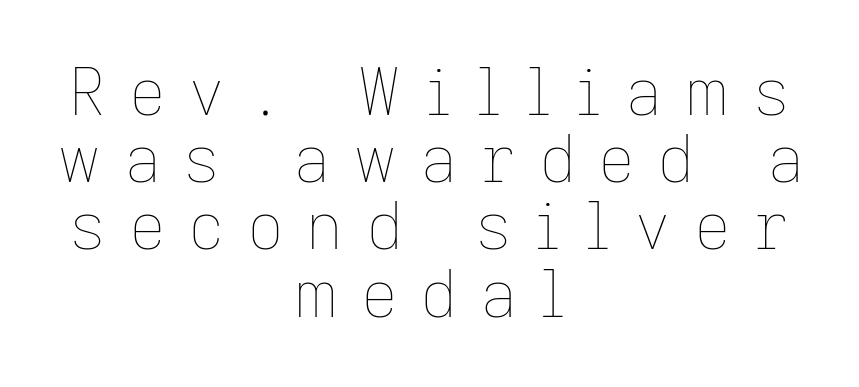
{"italic": "no", "bold": "no", "weight": "thin", "width": "normal", "stroke_contrast": "low", "x_height": "medium", "monospaced": "no", "underline": "no", "align": "center", "line_spacing": "tight", "line_spacing_ratio": 1.05, "letter_spacing": "wide", "letter_spacing_em": 0.35, "glyph_px": 64}
